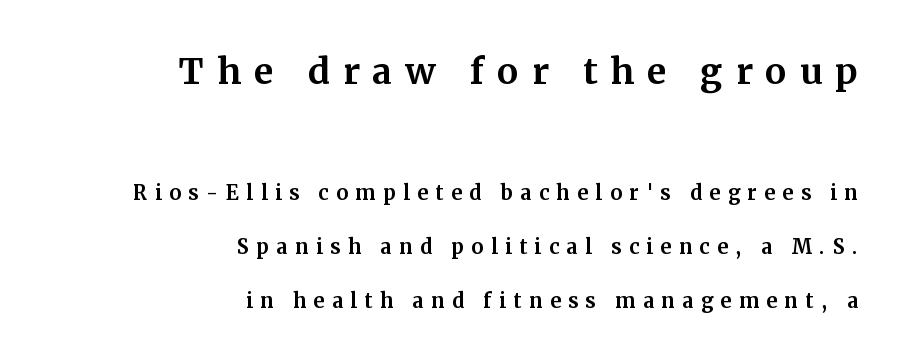
Q: Is the text italic (slanted)? A: No, it is upright.
Q: Is the typeface a serif or a sans-serif typeface? A: Serif.
Q: Is the text underlined? A: No.
Q: How is the paragraph aligned? A: Right-aligned.
Q: Is the spacing between letters normal or unusually wide? A: Unusually wide.
Q: Is the spacing between lines tight, normal or loose? A: Loose.
Q: Which block of text is set in a larger size, the first (top) or the second (bottom)? A: The first (top) one.
Q: Width (condensed, normal, or wide)? A: Normal.
Q: Stroke contrast? A: Medium.
Q: x-height? A: Medium.
Q: Monospaced? A: No.
